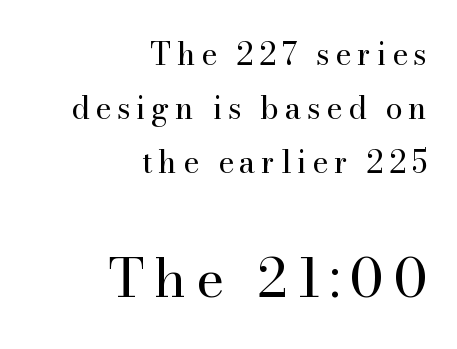
Q: Is the text bold? A: No.
Q: Is the text italic (slanted)? A: No, it is upright.
Q: Is the typeface a serif or a sans-serif typeface? A: Serif.
Q: Is the text underlined? A: No.
Q: How is the paragraph aligned? A: Right-aligned.
Q: Which block of text is set in a larger size, the first (top) or the second (bottom)? A: The second (bottom) one.
Q: Width (condensed, normal, or wide)? A: Normal.
Q: Stroke contrast? A: High.
Q: x-height? A: Small.
Q: Monospaced? A: No.
